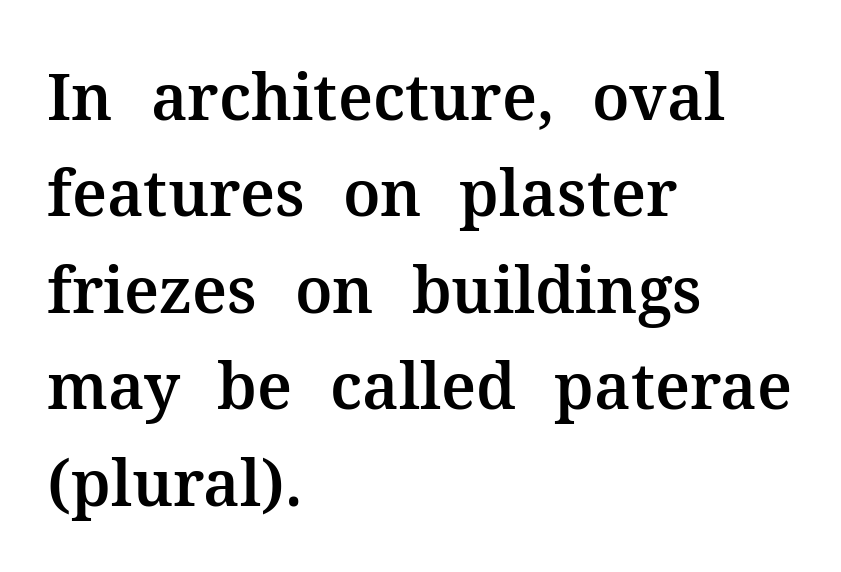
The image shows 63 px serif type, upright; set left-aligned, normal line spacing (1.53x), normal letter spacing, not underlined; medium stroke contrast and a medium x-height.
